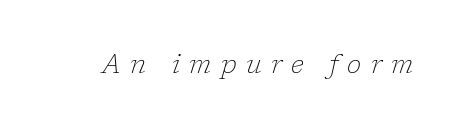
The image shows 26 px text type, italic (leaning right); set unusually wide letter spacing (+0.36 em), not underlined.
